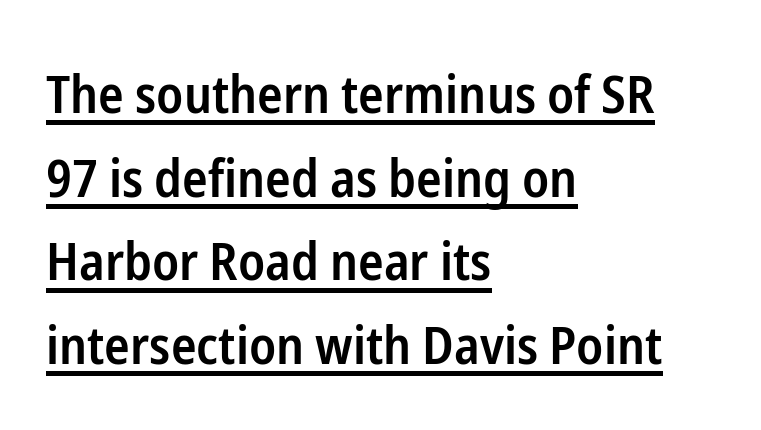
The image shows 53 px semibold, condensed sans-serif type, upright; set left-aligned, normal line spacing (1.58x), normal letter spacing, underlined; low stroke contrast and a medium x-height.
